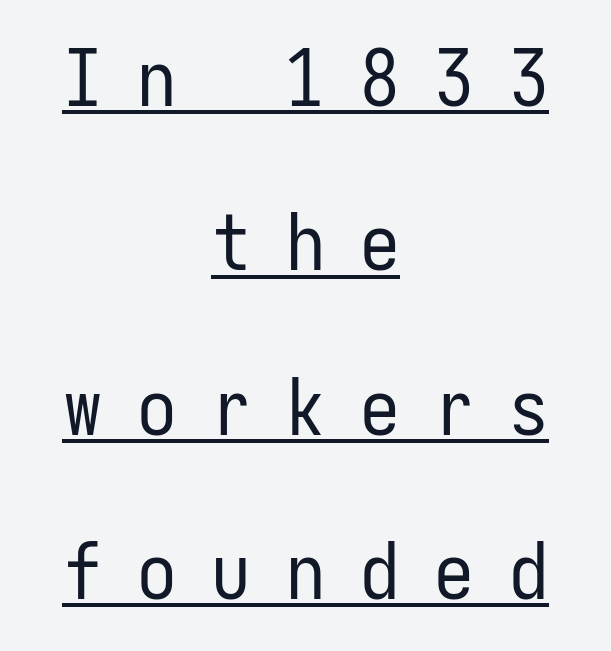
Q: Is the text bold? A: No.
Q: Is the text italic (slanted)? A: No, it is upright.
Q: Is the typeface a serif or a sans-serif typeface? A: Sans-serif.
Q: Is the text underlined? A: Yes.
Q: How is the paragraph aligned? A: Centered.
Q: Is the spacing between letters normal or unusually wide? A: Unusually wide.
Q: Is the spacing between lines tight, normal or loose? A: Loose.
Q: Width (condensed, normal, or wide)? A: Condensed.
Q: Stroke contrast? A: Low.
Q: x-height? A: Medium.
Q: Monospaced? A: Yes.
